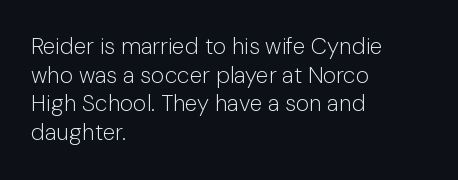
Q: Is the text bold? A: No.
Q: Is the text italic (slanted)? A: No, it is upright.
Q: Is the text underlined? A: No.
Q: How is the paragraph aligned? A: Left-aligned.
Q: Is the spacing between letters normal or unusually wide? A: Normal.
Q: Is the spacing between lines tight, normal or loose? A: Normal.
